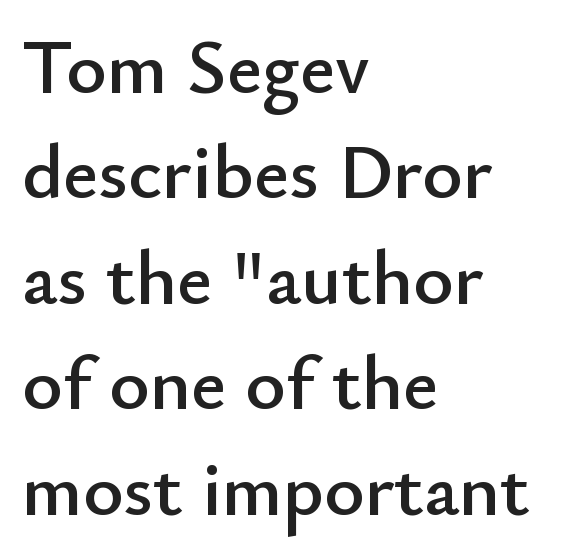
Q: Is the text italic (slanted)? A: No, it is upright.
Q: Is the typeface a serif or a sans-serif typeface? A: Sans-serif.
Q: Is the text underlined? A: No.
Q: How is the paragraph aligned? A: Left-aligned.
Q: Is the spacing between letters normal or unusually wide? A: Normal.
Q: Is the spacing between lines tight, normal or loose? A: Normal.
Q: Width (condensed, normal, or wide)? A: Normal.
Q: Stroke contrast? A: Low.
Q: x-height? A: Small.
Q: Monospaced? A: No.
